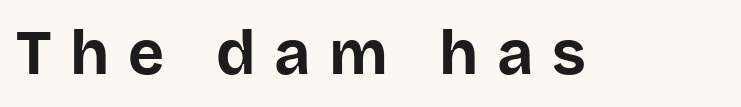
{"serif": "no", "italic": "no", "bold": "yes", "weight": "bold", "width": "normal", "stroke_contrast": "low", "x_height": "large", "monospaced": "no", "underline": "no", "letter_spacing": "wide", "letter_spacing_em": 0.3, "glyph_px": 62}
